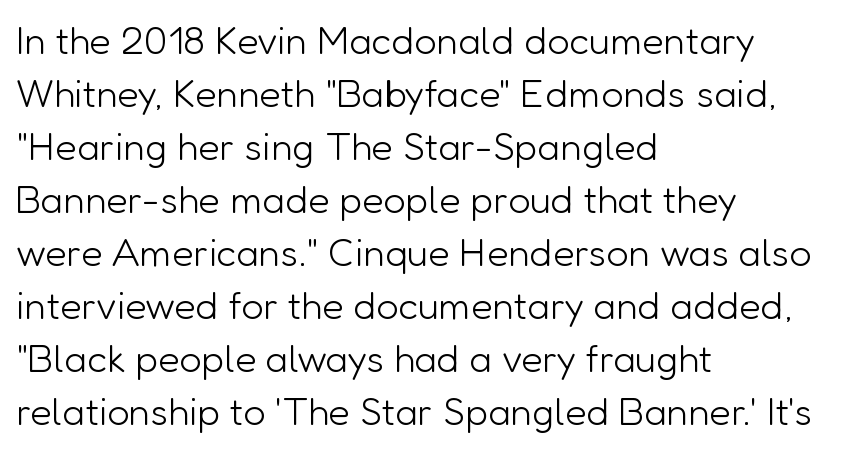
The type family on display is of the sans-serif kind. Each row of text sits above clean, open space. Where is the straight margin? On the left. The face used here is proportionally spaced, like ordinary book or web type. Regular leading. Italic? Not at all — the glyphs are vertical.
